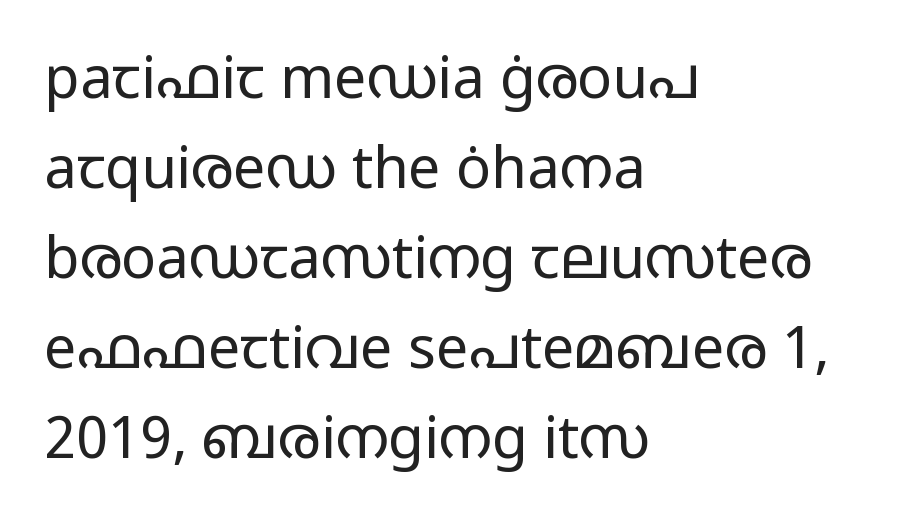
These lines keep a tight, regular rhythm from letter to letter. Check under the words: just untouched page. Visually the block forms a straight wall on the left and a jagged coastline on the right. The face used here is a sans, in the tradition of grotesques and geometrics. You could not count columns in this text — the font is proportionally spaced. This is the regular roman posture of the typeface.
